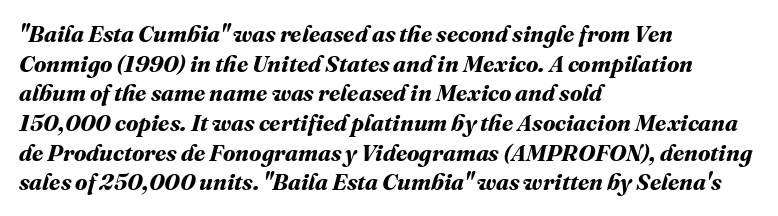
Q: Is the text bold? A: Yes.
Q: Is the text underlined? A: No.
Q: How is the paragraph aligned? A: Left-aligned.
Q: Is the spacing between letters normal or unusually wide? A: Normal.
Q: Is the spacing between lines tight, normal or loose? A: Normal.
